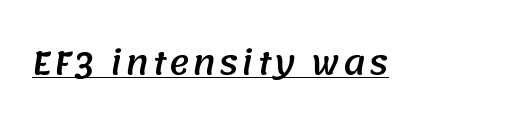
{"serif": "no", "width": "normal", "stroke_contrast": "medium", "x_height": "large", "monospaced": "no", "underline": "yes", "glyph_px": 31}
